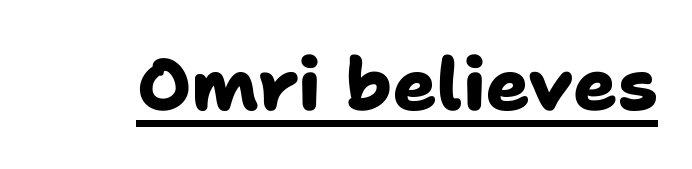
The rendered words wear a rule along their underside. Words appear dense and cohesive because spacing is normal. Caption: bold face, heavy strokes. This is sans-serif lettering, the kind often seen on screens and signage. The rendering uses natural spacing where letterforms have individual widths.
